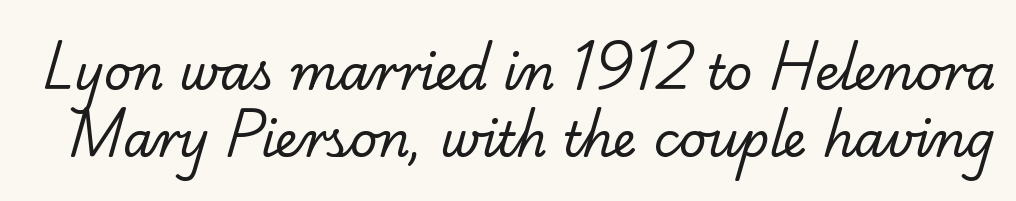
The image shows 48 px regular-weight type; set normal line spacing (1.39x), normal letter spacing, not underlined; low stroke contrast and a small x-height.
